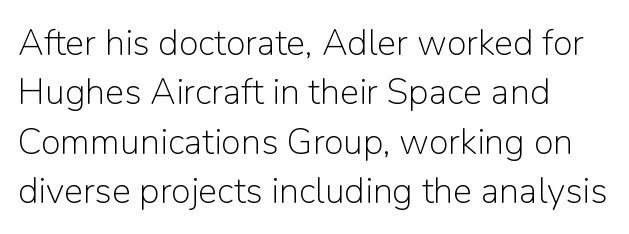
Q: Is the text bold? A: No.
Q: Is the text italic (slanted)? A: No, it is upright.
Q: Is the typeface a serif or a sans-serif typeface? A: Sans-serif.
Q: Is the text underlined? A: No.
Q: How is the paragraph aligned? A: Left-aligned.
Q: Is the spacing between letters normal or unusually wide? A: Normal.
Q: Is the spacing between lines tight, normal or loose? A: Normal.
Q: Width (condensed, normal, or wide)? A: Normal.
Q: Stroke contrast? A: Low.
Q: x-height? A: Medium.
Q: Monospaced? A: No.
